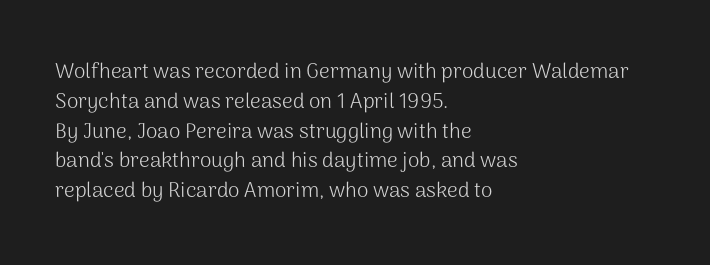
The image shows 21 px text type, upright; set left-aligned, normal line spacing (1.42x), normal letter spacing, not underlined.
